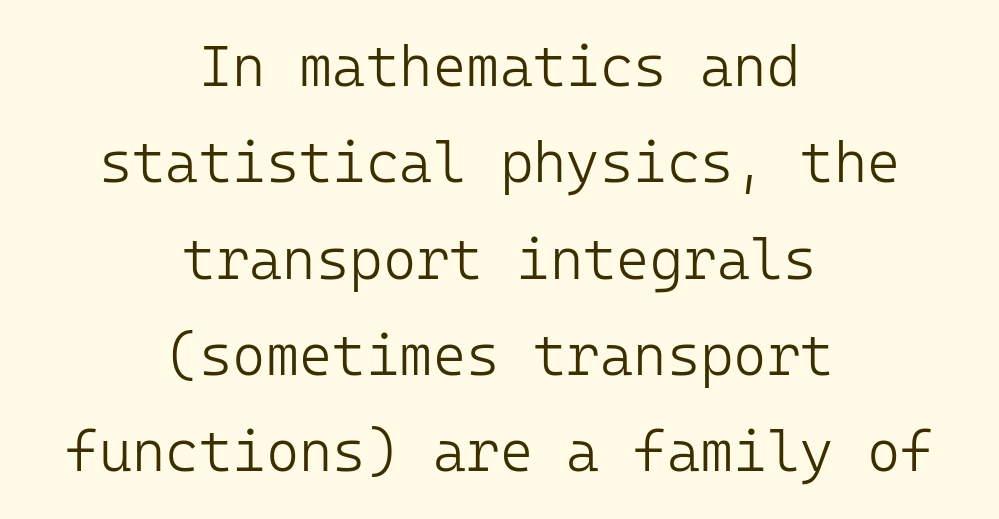
{"serif": "no", "italic": "no", "bold": "no", "weight": "light", "width": "normal", "stroke_contrast": "low", "x_height": "medium", "underline": "no", "align": "center", "line_spacing": "normal", "line_spacing_ratio": 1.69, "letter_spacing": "normal", "letter_spacing_em": 0.0, "glyph_px": 57}
